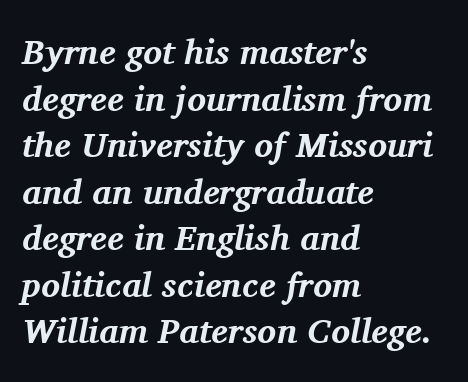
A serif font was chosen for this passage. No extra tracking has been applied to these lines. Compared with an ordinary text face, these strokes are far heavier — a full bold. Decoration check: the copy has no underline.
